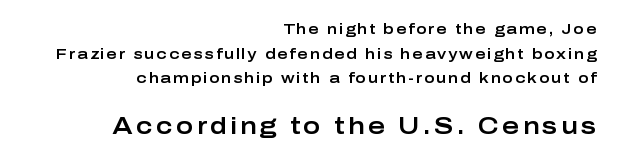
The image shows 23 px text type, upright; set right-aligned, line spacing 1.76x, not underlined; the second (bottom) block is 1.64x larger.
